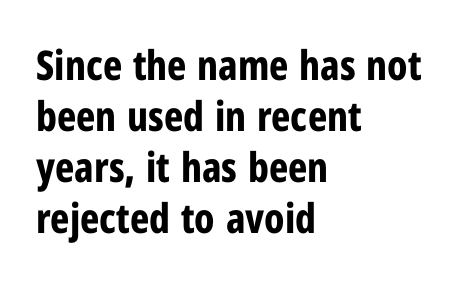
The image shows 41 px bold, condensed sans-serif type, upright; set left-aligned, line spacing 1.24x, normal letter spacing, not underlined; low stroke contrast and a medium x-height.
